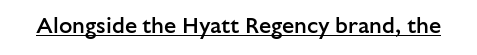
Typesetter's note: demi weight, one step under bold. This sample uses plain, unmodified letter spacing. Honestly, the underline is the first thing you notice here. A typesetter would mark this as roman, not italic.
